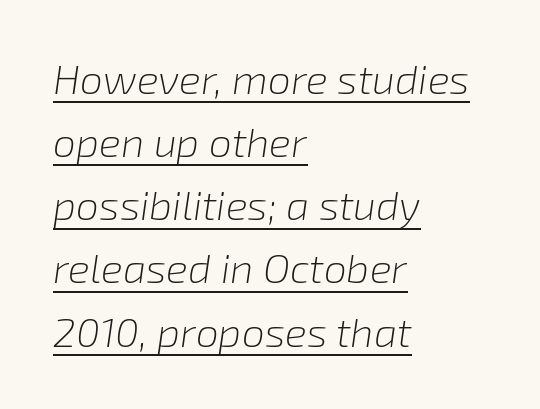
{"italic": "yes", "lean": "right", "slant_degrees": 8, "bold": "no", "weight": "light", "width": "normal", "stroke_contrast": "low", "x_height": "medium", "monospaced": "no", "underline": "yes", "align": "left", "line_spacing": "normal", "line_spacing_ratio": 1.54, "letter_spacing": "normal", "letter_spacing_em": 0.0, "glyph_px": 41}
